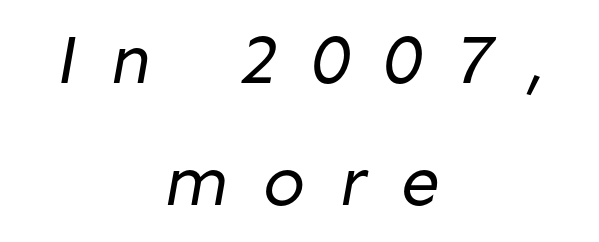
{"serif": "no", "bold": "no", "weight": "regular", "width": "normal", "stroke_contrast": "low", "x_height": "medium", "monospaced": "no", "underline": "no", "align": "center", "line_spacing_ratio": 1.75, "letter_spacing": "wide", "letter_spacing_em": 0.49, "glyph_px": 70}
